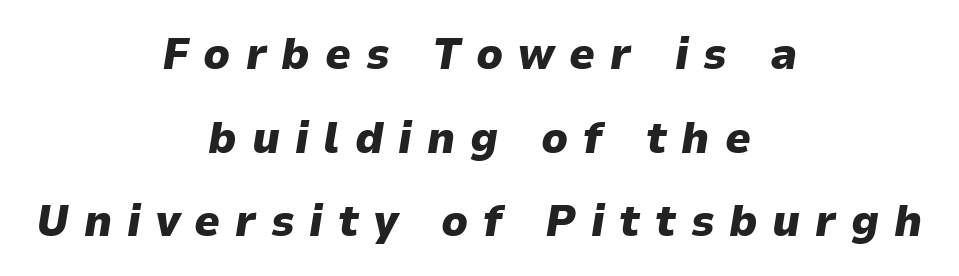
The image shows 45 px heavy type, italic (leaning right); set centered, line spacing 1.86x, unusually wide letter spacing (+0.33 em), not underlined; low stroke contrast and a medium x-height.
